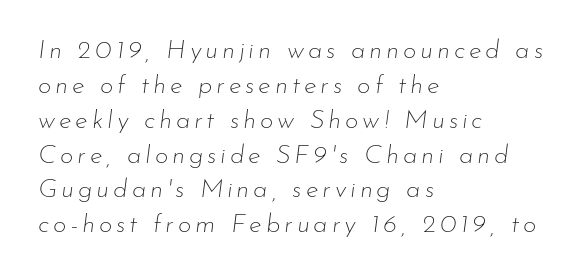
{"italic": "yes", "lean": "right", "slant_degrees": 7, "bold": "no", "underline": "no", "align": "left", "line_spacing": "normal", "line_spacing_ratio": 1.34, "glyph_px": 26}
